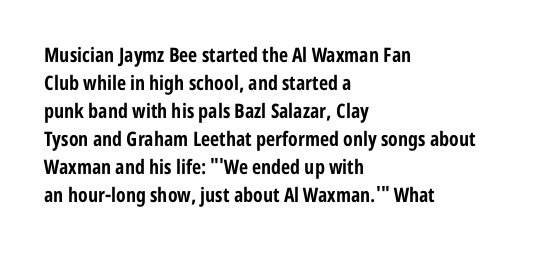
The image shows 20 px bold type, upright; set left-aligned, normal line spacing (1.4x), normal letter spacing, not underlined.
